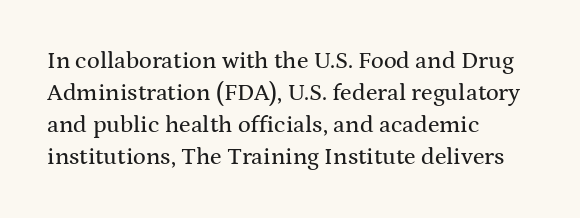
Q: Is the text italic (slanted)? A: No, it is upright.
Q: Is the text underlined? A: No.
Q: How is the paragraph aligned? A: Left-aligned.
Q: Is the spacing between letters normal or unusually wide? A: Normal.
Q: Is the spacing between lines tight, normal or loose? A: Normal.
